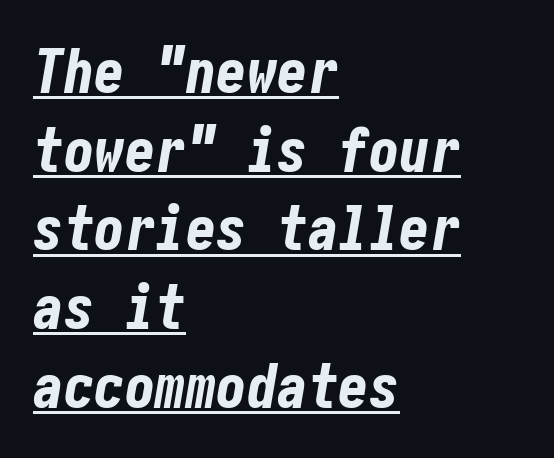
The image shows 61 px bold, condensed type, italic (leaning right); set left-aligned, normal line spacing (1.29x), normal letter spacing, underlined; low stroke contrast and a medium x-height.
